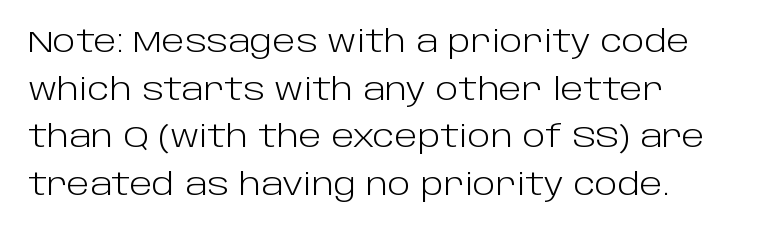
{"serif": "no", "italic": "no", "bold": "no", "weight": "light", "width": "normal", "stroke_contrast": "low", "x_height": "large", "monospaced": "no", "underline": "no", "line_spacing": "normal", "line_spacing_ratio": 1.59, "letter_spacing": "normal", "letter_spacing_em": 0.0, "glyph_px": 30}
